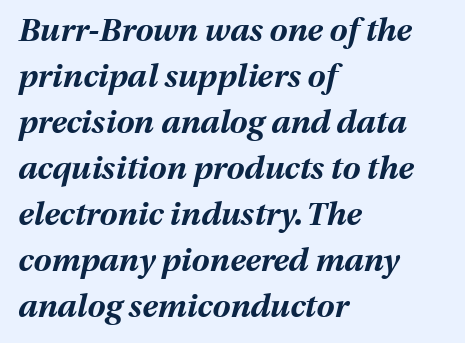
{"italic": "yes", "lean": "right", "slant_degrees": 13, "bold": "yes", "weight": "bold", "width": "normal", "stroke_contrast": "medium", "x_height": "medium", "monospaced": "no", "underline": "no", "align": "left", "line_spacing": "normal", "line_spacing_ratio": 1.44, "letter_spacing": "normal", "letter_spacing_em": 0.0, "glyph_px": 32}
